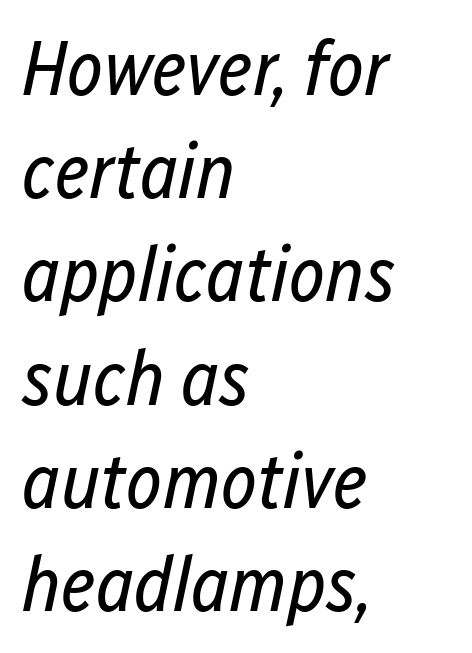
The image shows 77 px regular-weight, condensed type, italic (leaning right); set left-aligned, normal line spacing (1.34x), normal letter spacing, not underlined; low stroke contrast and a medium x-height.
